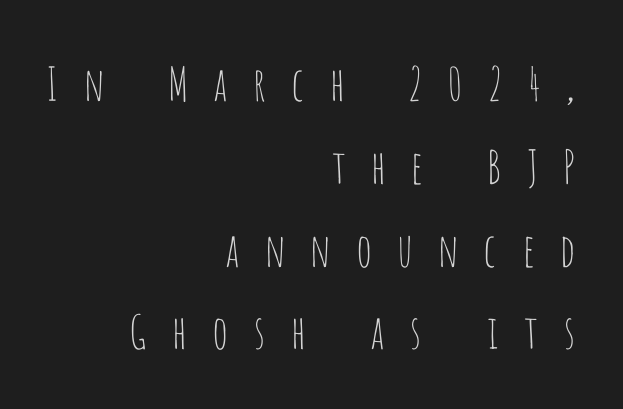
Q: Is the text bold? A: No.
Q: Is the text italic (slanted)? A: No, it is upright.
Q: Is the typeface a serif or a sans-serif typeface? A: Sans-serif.
Q: Is the text underlined? A: No.
Q: How is the paragraph aligned? A: Right-aligned.
Q: Is the spacing between letters normal or unusually wide? A: Unusually wide.
Q: Width (condensed, normal, or wide)? A: Condensed.
Q: Stroke contrast? A: Low.
Q: x-height? A: Large.
Q: Monospaced? A: No.
